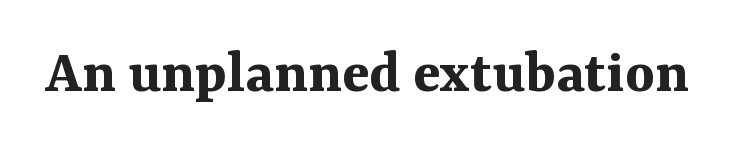
Q: Is the text bold? A: Yes.
Q: Is the text italic (slanted)? A: No, it is upright.
Q: Is the typeface a serif or a sans-serif typeface? A: Serif.
Q: Is the text underlined? A: No.
Q: Is the spacing between letters normal or unusually wide? A: Normal.
Q: Width (condensed, normal, or wide)? A: Normal.
Q: Stroke contrast? A: Medium.
Q: x-height? A: Medium.
Q: Monospaced? A: No.
